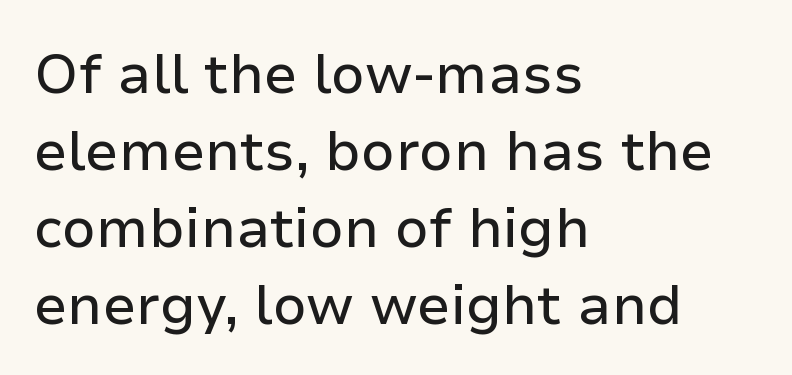
The image shows 55 px sans-serif type, upright; set left-aligned, normal line spacing (1.4x), normal letter spacing, not underlined; low stroke contrast and a medium x-height.
